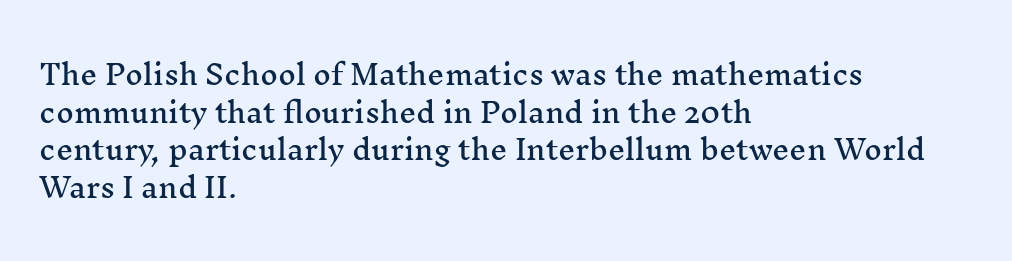
The image shows 27 px text type, upright; set left-aligned, normal line spacing (1.39x), normal letter spacing, not underlined.
